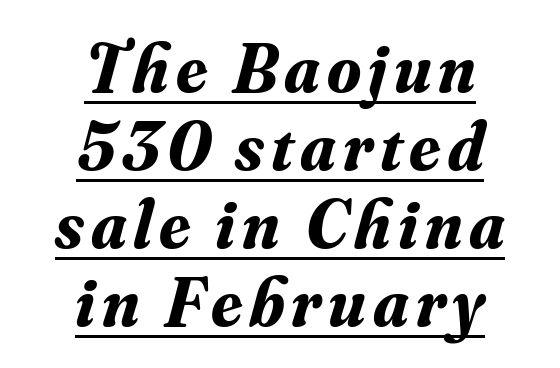
The image shows 69 px bold serif type, italic (leaning right); set centered, tight line spacing (1.13x), underlined; medium stroke contrast and a small x-height.
